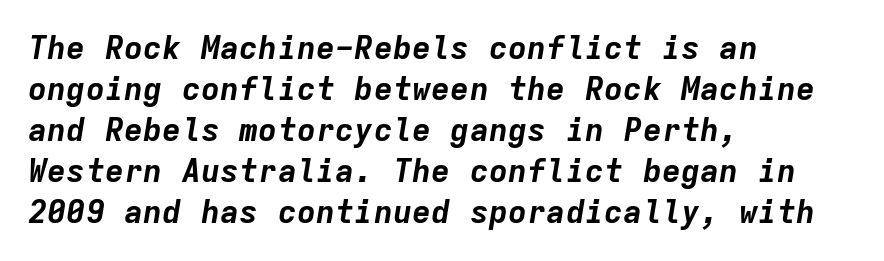
{"italic": "yes", "lean": "right", "slant_degrees": 9, "bold": "yes", "weight": "bold", "width": "normal", "stroke_contrast": "low", "x_height": "medium", "monospaced": "yes", "underline": "no", "align": "left", "line_spacing": "normal", "line_spacing_ratio": 1.28, "letter_spacing": "normal", "letter_spacing_em": 0.0, "glyph_px": 32}
